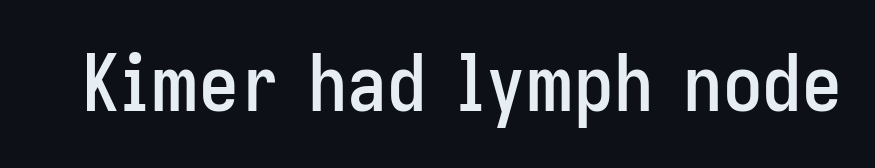
The image shows 79 px condensed sans-serif type, upright; set normal letter spacing, not underlined; low stroke contrast and a medium x-height.
